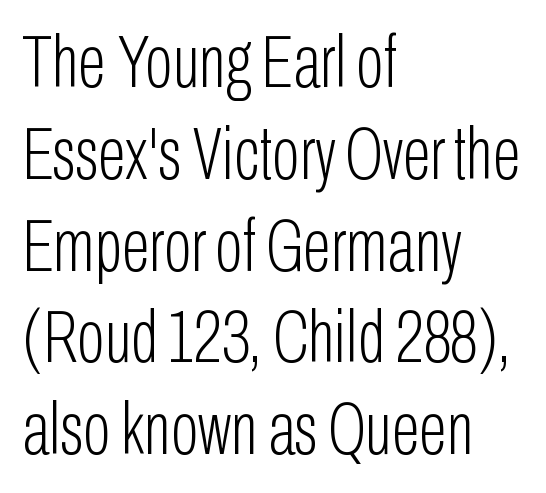
The image shows 74 px light, condensed sans-serif type, upright; set left-aligned, line spacing 1.24x, normal letter spacing, not underlined; low stroke contrast and a medium x-height.
